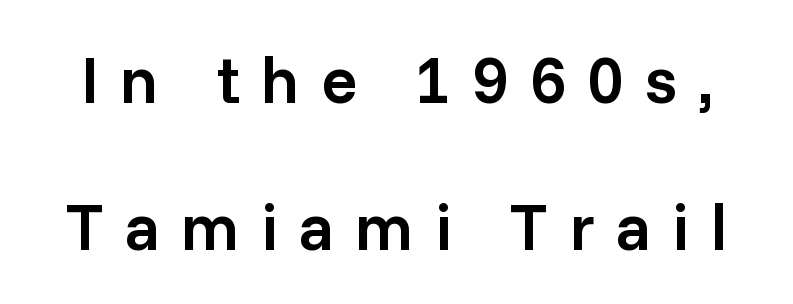
{"serif": "no", "italic": "no", "bold": "semi", "weight": "semibold", "width": "normal", "stroke_contrast": "low", "x_height": "medium", "monospaced": "no", "underline": "no", "line_spacing": "loose", "line_spacing_ratio": 2.22, "letter_spacing": "wide", "letter_spacing_em": 0.32, "glyph_px": 66}
